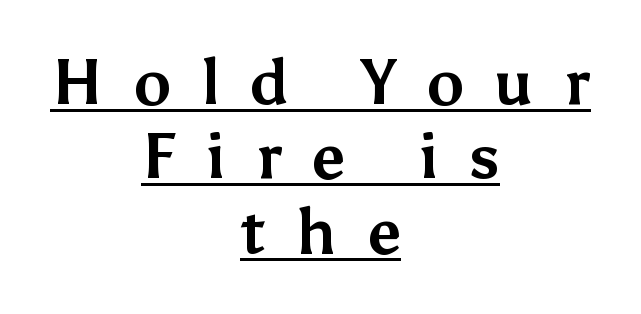
Q: Is the text bold? A: Yes.
Q: Is the text italic (slanted)? A: No, it is upright.
Q: Is the typeface a serif or a sans-serif typeface? A: Sans-serif.
Q: Is the text underlined? A: Yes.
Q: How is the paragraph aligned? A: Centered.
Q: Is the spacing between letters normal or unusually wide? A: Unusually wide.
Q: Width (condensed, normal, or wide)? A: Normal.
Q: Stroke contrast? A: Medium.
Q: x-height? A: Medium.
Q: Monospaced? A: No.
